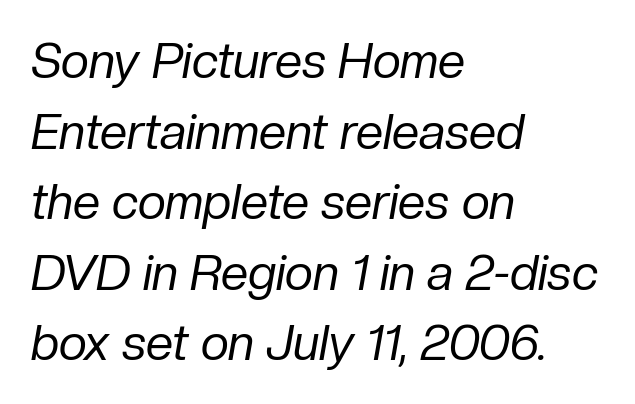
The image shows 49 px regular-weight type, italic (leaning right); set left-aligned, normal line spacing (1.44x), normal letter spacing, not underlined; low stroke contrast and a medium x-height.
